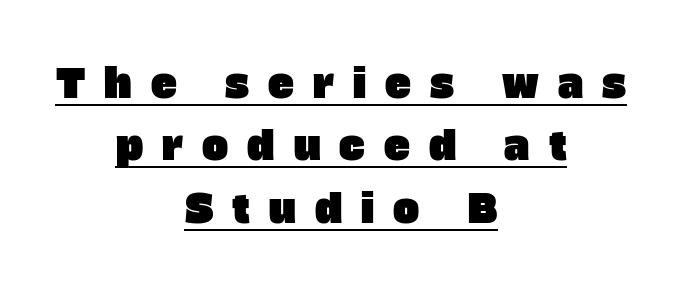
The image shows 39 px sans-serif type; set centered, normal line spacing (1.6x), unusually wide letter spacing (+0.49 em), underlined; low stroke contrast and a large x-height.
